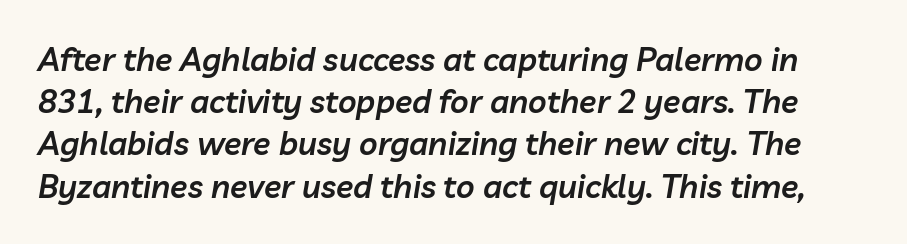
Q: Is the text bold? A: Semi-bold.
Q: Is the text italic (slanted)? A: Yes, it leans right by about 10 degrees.
Q: Is the text underlined? A: No.
Q: Is the spacing between letters normal or unusually wide? A: Normal.
Q: Is the spacing between lines tight, normal or loose? A: Normal.
Q: Width (condensed, normal, or wide)? A: Normal.
Q: Stroke contrast? A: Low.
Q: x-height? A: Medium.
Q: Monospaced? A: No.
